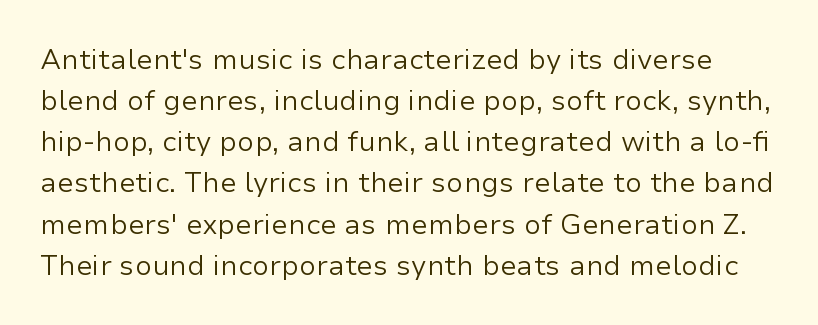
The image shows 28 px regular-weight sans-serif type, upright; set normal line spacing (1.47x), normal letter spacing, not underlined; low stroke contrast and a medium x-height.
